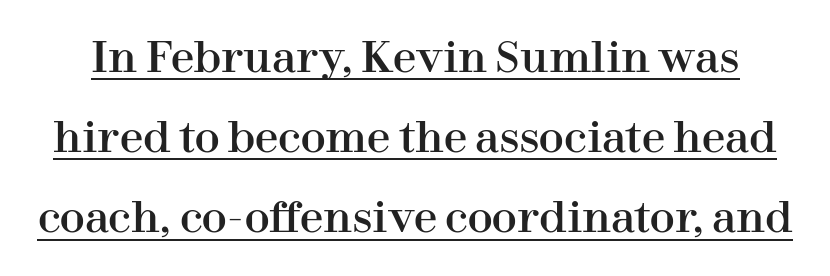
The face used here appears with an underline applied. Compared with typical body copy, the letter spacing here is the same. The lettering holds an erect, upright posture throughout. A typesetter would call this proportional, since set widths differ per character. The block of text is sparse from top to bottom, with ample space between rows. Serif or sans? Serif — the stroke terminals have little feet.
